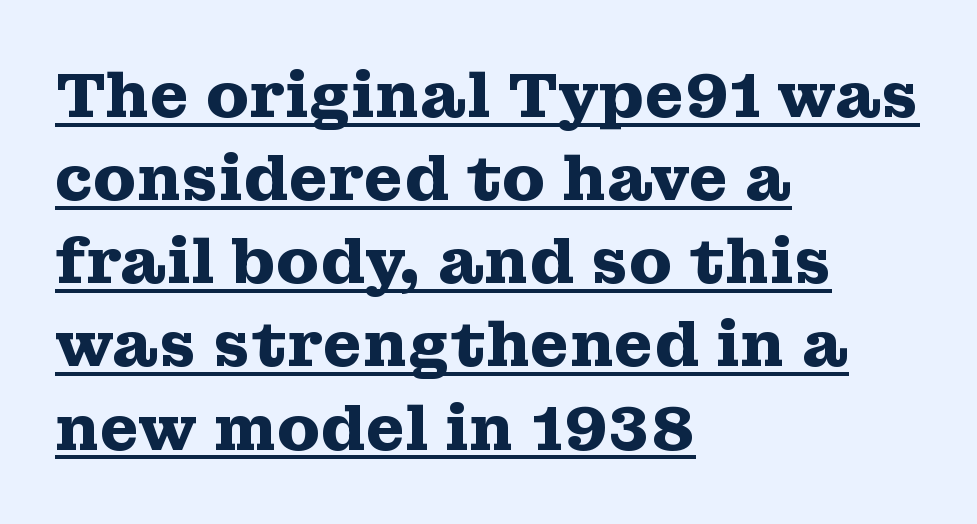
{"serif": "yes", "italic": "no", "bold": "yes", "weight": "heavy", "width": "wide", "stroke_contrast": "medium", "x_height": "medium", "monospaced": "no", "underline": "yes", "align": "left", "line_spacing": "normal", "line_spacing_ratio": 1.32, "letter_spacing": "normal", "letter_spacing_em": 0.0, "glyph_px": 63}
